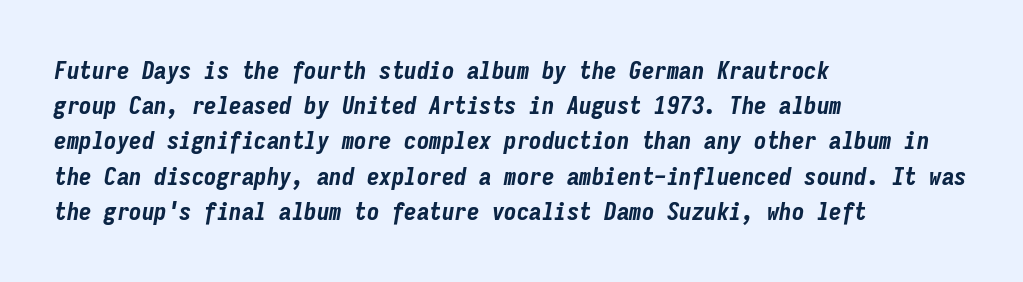
The horizontal fit of the characters is conventional and even. Horizontally, the lines are justified to the leading edge only. This is oblique type, the kind used for emphasis or titles. Only glyphs here, with clear space below each row. Heavy, bold letterforms.
